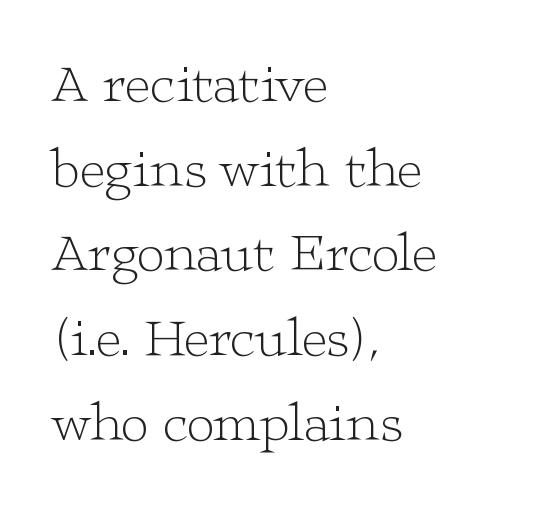
The lettering stays uniformly vertical, giving the passage a roman look. Looks like regular typesetting: each glyph gets only the width it needs. One-word summary of the alignment: left. Rows of type keep a routine distance in the vertical direction. Stems here are at most as thick as an everyday book face. You can tell from the footed stems that serif type was used.
